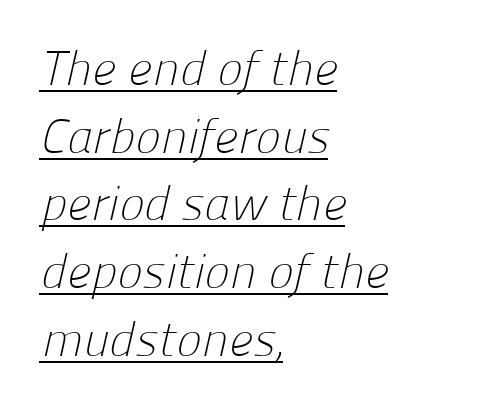
Q: Is the text bold? A: No.
Q: Is the typeface a serif or a sans-serif typeface? A: Sans-serif.
Q: Is the text underlined? A: Yes.
Q: How is the paragraph aligned? A: Left-aligned.
Q: Is the spacing between letters normal or unusually wide? A: Normal.
Q: Is the spacing between lines tight, normal or loose? A: Normal.
Q: Width (condensed, normal, or wide)? A: Normal.
Q: Stroke contrast? A: Low.
Q: x-height? A: Medium.
Q: Monospaced? A: No.
